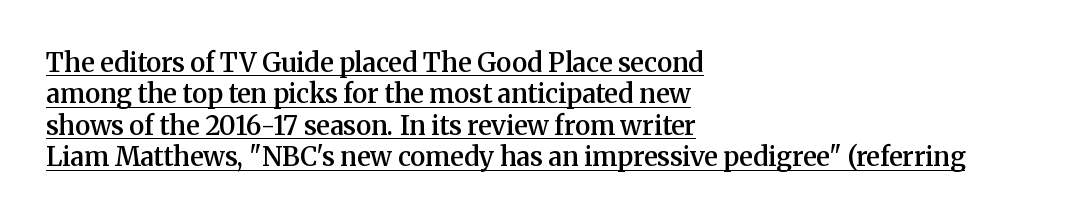
Unlike italic type, these characters show no tilt at all. The rendering uses the underline text-decoration. This is the in-between weight designers call semibold or demi. The gaps between neighbouring characters are ordinary and unremarkable. The paragraph shown leans on its left margin.
